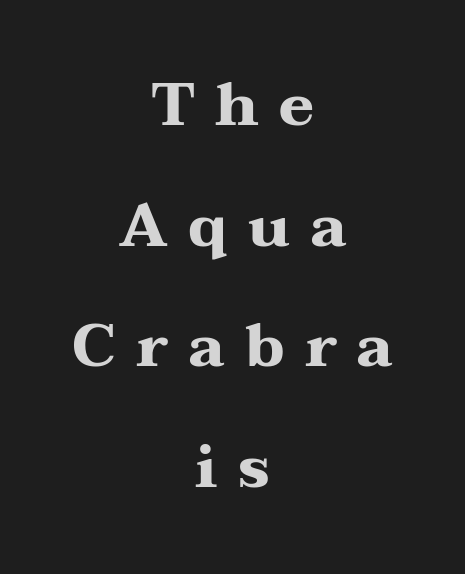
Q: Is the text bold? A: Yes.
Q: Is the text italic (slanted)? A: No, it is upright.
Q: Is the typeface a serif or a sans-serif typeface? A: Serif.
Q: Is the text underlined? A: No.
Q: How is the paragraph aligned? A: Centered.
Q: Is the spacing between letters normal or unusually wide? A: Unusually wide.
Q: Is the spacing between lines tight, normal or loose? A: Loose.
Q: Width (condensed, normal, or wide)? A: Wide.
Q: Stroke contrast? A: Medium.
Q: x-height? A: Medium.
Q: Monospaced? A: No.
